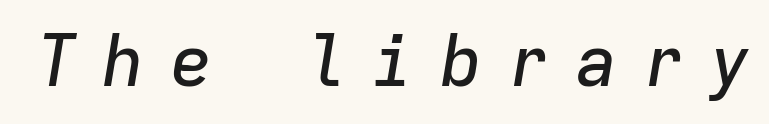
The image shows 71 px text type, italic (leaning right), monospaced; set unusually wide letter spacing (+0.35 em), not underlined; low stroke contrast and a medium x-height.
